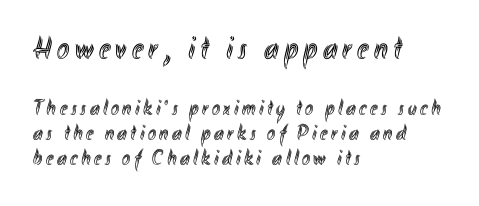
Think of a printed novel: that variable character pitch is what you see here. Alignment: flush left. Check under the words: just untouched page.
